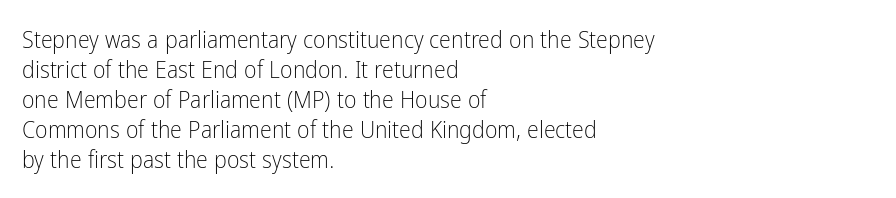
Honestly, there is no underline to notice here at all. The font's upright variant was chosen for this text. Horizontally, the lines are justified to the leading edge only. Bold? No — there's no thickening of the strokes.
